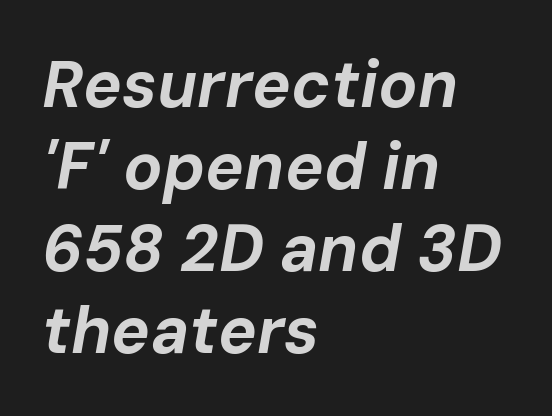
The image shows 65 px bold type, italic (leaning right); set left-aligned, normal line spacing (1.26x), normal letter spacing, not underlined; low stroke contrast and a medium x-height.
